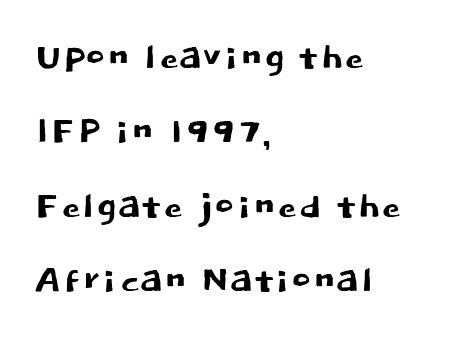
{"serif": "no", "italic": "no", "width": "normal", "stroke_contrast": "low", "x_height": "large", "monospaced": "no", "underline": "no", "align": "left", "line_spacing": "normal", "line_spacing_ratio": 1.55, "letter_spacing": "normal", "letter_spacing_em": 0.0, "glyph_px": 48}
